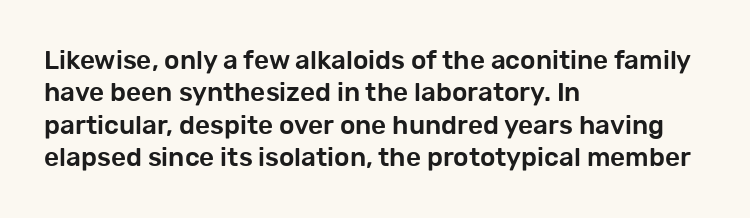
The image shows 26 px text type, upright; set left-aligned, normal line spacing (1.25x), normal letter spacing, not underlined.
